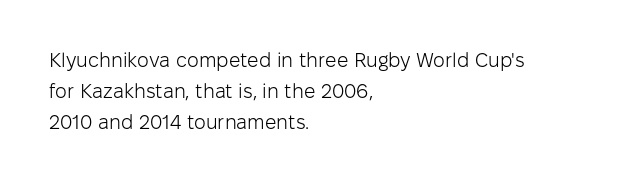
The image shows 20 px text type, upright; set left-aligned, normal line spacing (1.55x), normal letter spacing, not underlined.
